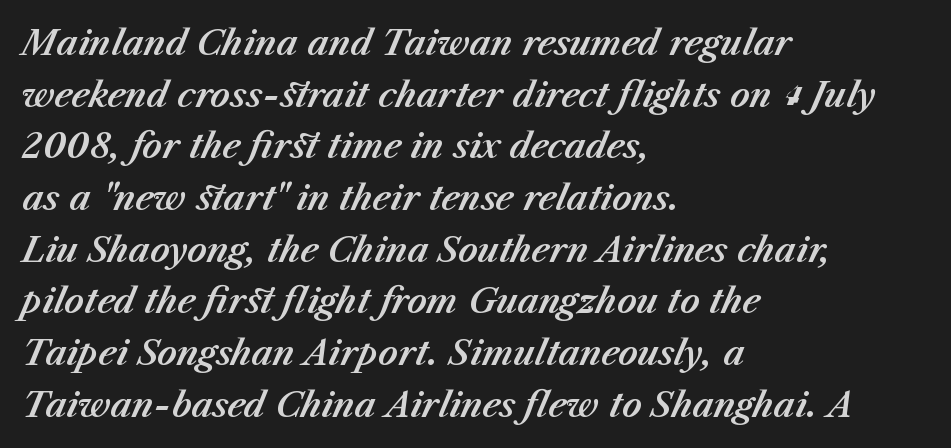
Q: Is the text italic (slanted)? A: Yes, it leans right by about 23 degrees.
Q: Is the text underlined? A: No.
Q: How is the paragraph aligned? A: Left-aligned.
Q: Is the spacing between letters normal or unusually wide? A: Normal.
Q: Is the spacing between lines tight, normal or loose? A: Normal.
Q: Width (condensed, normal, or wide)? A: Normal.
Q: Stroke contrast? A: Medium.
Q: x-height? A: Medium.
Q: Monospaced? A: No.
